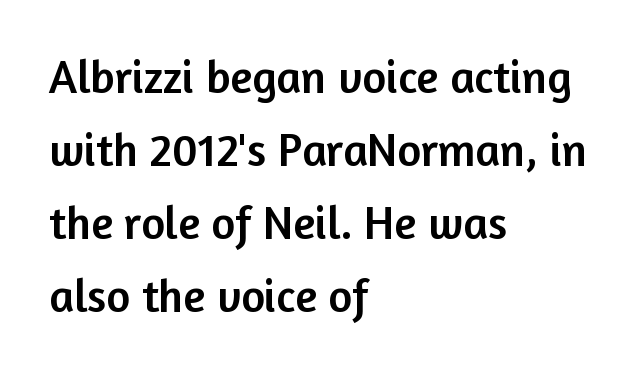
The image shows 46 px sans-serif type, upright; set left-aligned, normal line spacing (1.59x), normal letter spacing, not underlined; low stroke contrast and a medium x-height.
